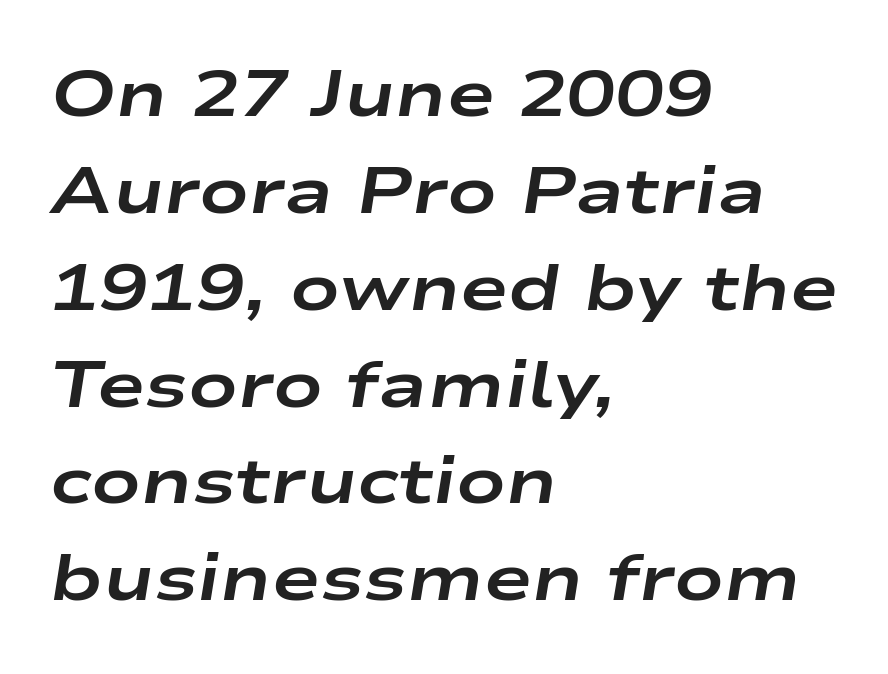
{"italic": "yes", "lean": "right", "slant_degrees": 9, "bold": "yes", "weight": "bold", "width": "wide", "stroke_contrast": "low", "x_height": "medium", "monospaced": "no", "underline": "no", "align": "left", "line_spacing": "normal", "line_spacing_ratio": 1.49, "letter_spacing": "normal", "letter_spacing_em": 0.0, "glyph_px": 65}
